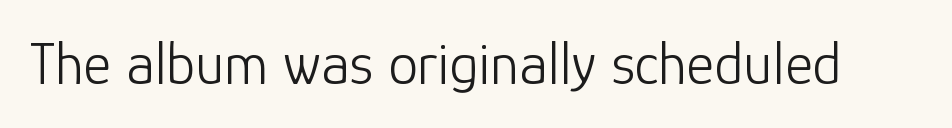
The image shows 60 px light sans-serif type, upright; set normal letter spacing, not underlined; low stroke contrast and a medium x-height.
